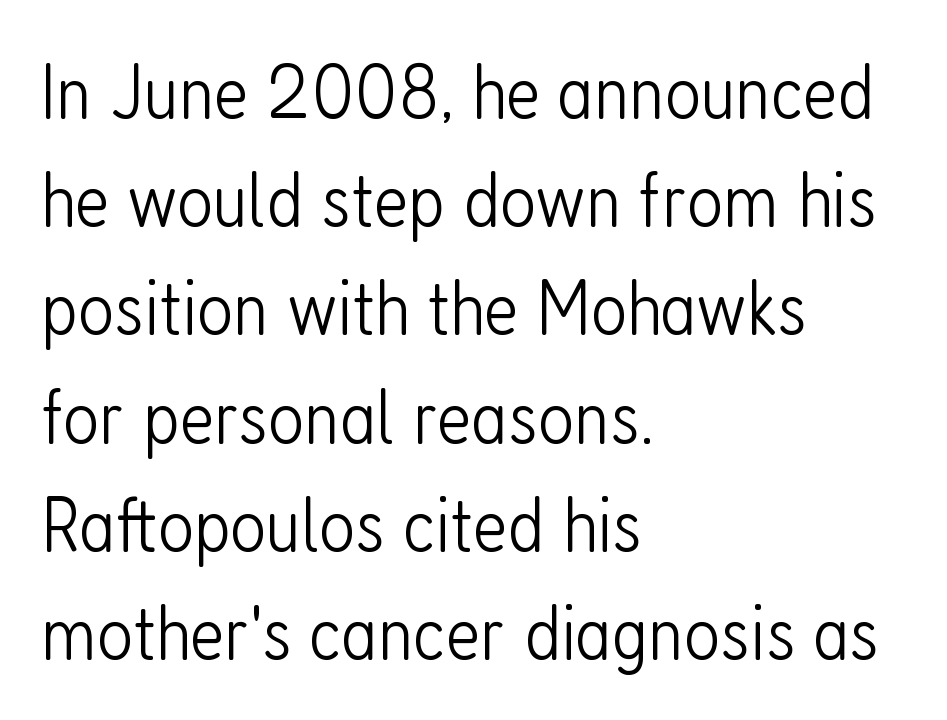
The image shows 79 px light, condensed sans-serif type, upright; set left-aligned, normal line spacing (1.37x), normal letter spacing, not underlined; low stroke contrast and a medium x-height.
